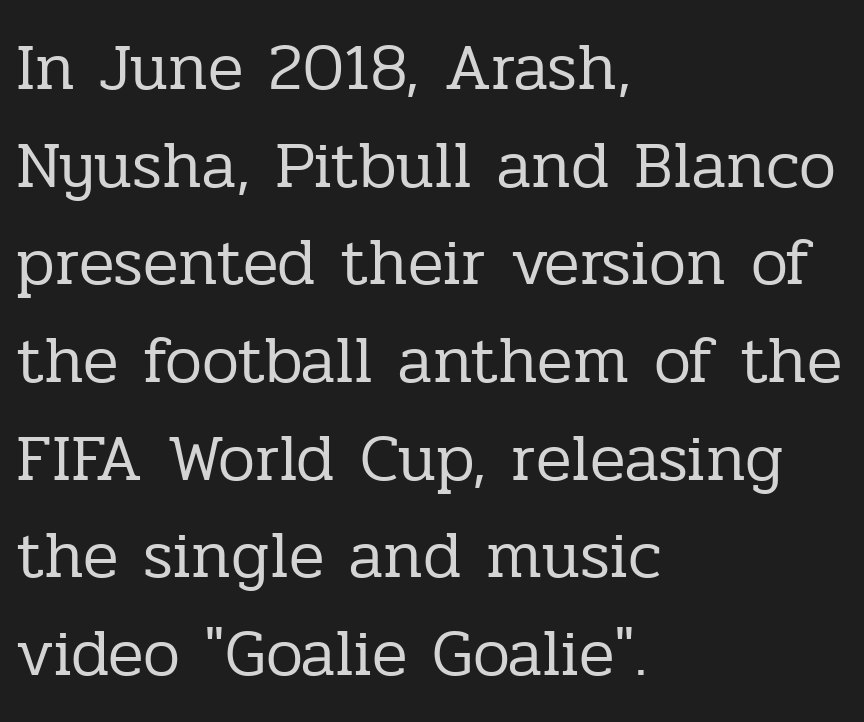
{"serif": "yes", "italic": "no", "bold": "no", "weight": "regular", "width": "normal", "stroke_contrast": "low", "x_height": "medium", "monospaced": "no", "underline": "no", "align": "left", "line_spacing": "normal", "line_spacing_ratio": 1.48, "letter_spacing": "normal", "letter_spacing_em": 0.0, "glyph_px": 66}
